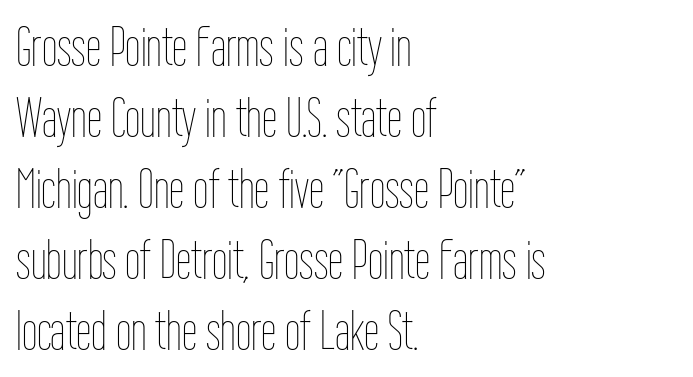
How are the letters spaced? Ordinarily, with no added tracking. The lines sit at an ordinary, default distance from one another. Horizontally, the lines are justified to the leading edge only. Ink coverage per letter is moderate at most. Is this a fixed-width face? No — the glyphs have proportional, varying widths.
